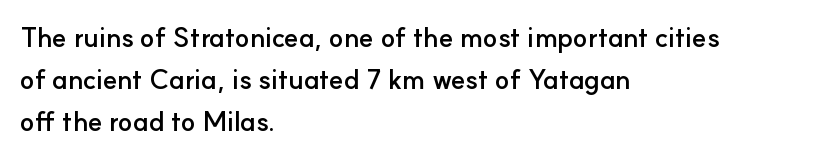
Q: Is the text bold? A: Yes.
Q: Is the text italic (slanted)? A: No, it is upright.
Q: Is the text underlined? A: No.
Q: How is the paragraph aligned? A: Left-aligned.
Q: Is the spacing between letters normal or unusually wide? A: Normal.
Q: Is the spacing between lines tight, normal or loose? A: Normal.
